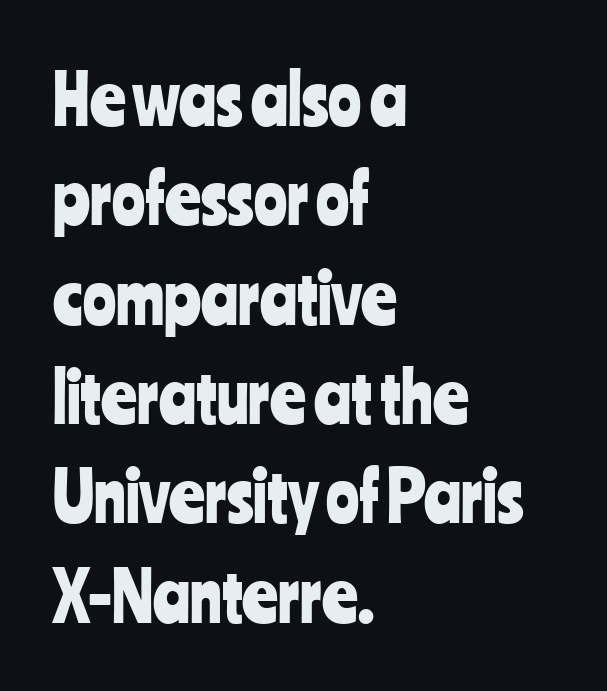
Q: Is the text italic (slanted)? A: No, it is upright.
Q: Is the typeface a serif or a sans-serif typeface? A: Sans-serif.
Q: Is the text underlined? A: No.
Q: How is the paragraph aligned? A: Left-aligned.
Q: Is the spacing between letters normal or unusually wide? A: Normal.
Q: Is the spacing between lines tight, normal or loose? A: Normal.
Q: Width (condensed, normal, or wide)? A: Condensed.
Q: Stroke contrast? A: Low.
Q: x-height? A: Medium.
Q: Monospaced? A: No.
